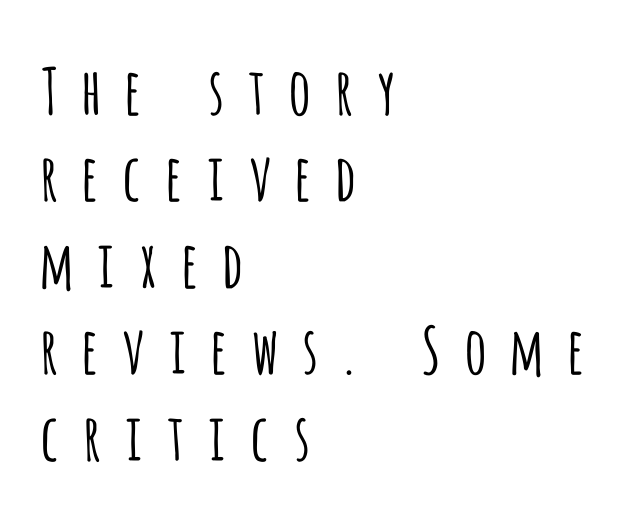
This rendering uses left alignment, leaving the right contour irregular. Descenders hang freely into open space. Ascenders rise straight up at ninety degrees. Someone cranked the tracking dial way up on this one. A typesetter would call this leading conventional body-copy spacing. Counters stay open thanks to moderate or lighter strokes.
